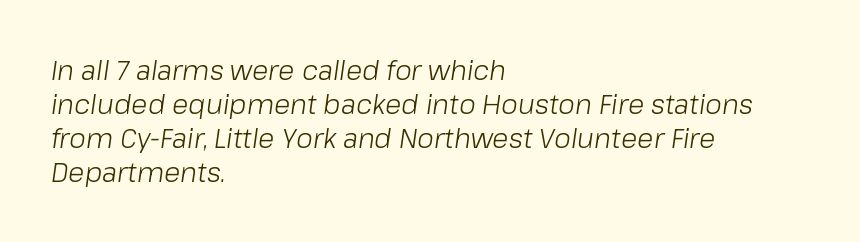
{"italic": "yes", "lean": "right", "slant_degrees": 8, "bold": "no", "underline": "no", "align": "left", "line_spacing": "normal", "line_spacing_ratio": 1.26, "letter_spacing": "normal", "letter_spacing_em": 0.0, "glyph_px": 27}
